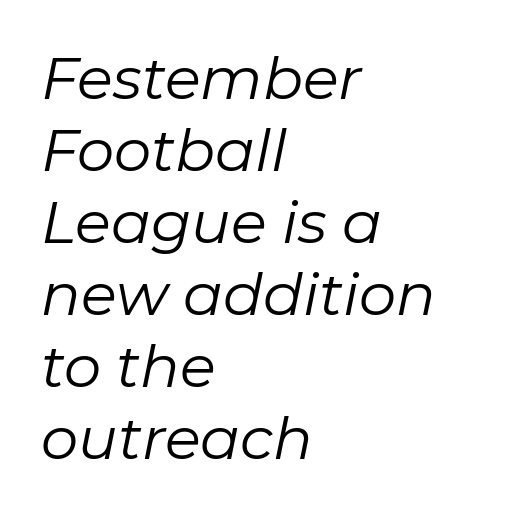
These lines stack with their left ends in a neat column. Nothing unusual about the tracking: characters are spaced as the font intends. Descender tails drop into unmarked territory. Do the characters align in a grid? No, the font is proportional.
